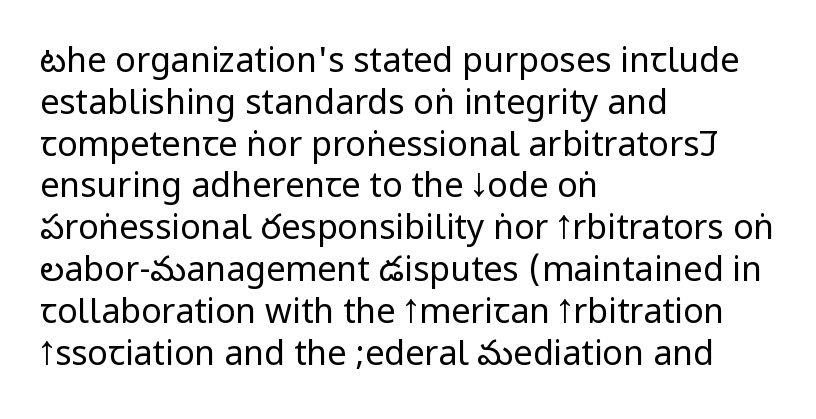
Casual observation: everything's shoved over to the left. Clear beneath every line of the passage. Every stem runs plumb, perpendicular to the baseline. Ink coverage per letter is moderate at most.
